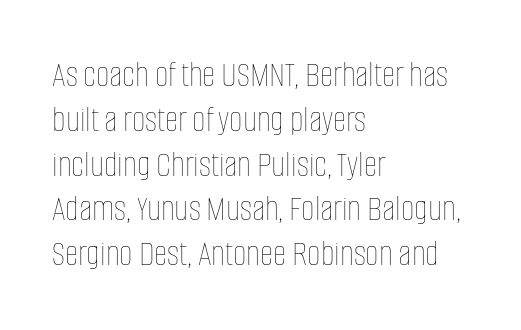
Q: Is the text bold? A: No.
Q: Is the text italic (slanted)? A: No, it is upright.
Q: Is the text underlined? A: No.
Q: How is the paragraph aligned? A: Left-aligned.
Q: Is the spacing between letters normal or unusually wide? A: Normal.
Q: Width (condensed, normal, or wide)? A: Condensed.
Q: Stroke contrast? A: Low.
Q: x-height? A: Large.
Q: Monospaced? A: No.
